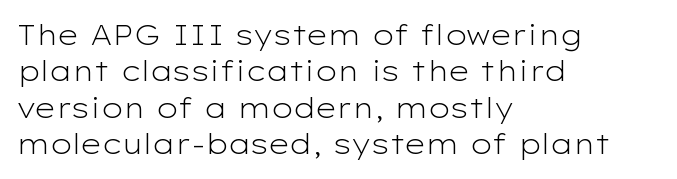
Q: Is the text bold? A: No.
Q: Is the text italic (slanted)? A: No, it is upright.
Q: Is the typeface a serif or a sans-serif typeface? A: Sans-serif.
Q: Is the text underlined? A: No.
Q: How is the paragraph aligned? A: Left-aligned.
Q: Is the spacing between letters normal or unusually wide? A: Normal.
Q: Is the spacing between lines tight, normal or loose? A: Normal.
Q: Width (condensed, normal, or wide)? A: Wide.
Q: Stroke contrast? A: Low.
Q: x-height? A: Medium.
Q: Monospaced? A: No.
